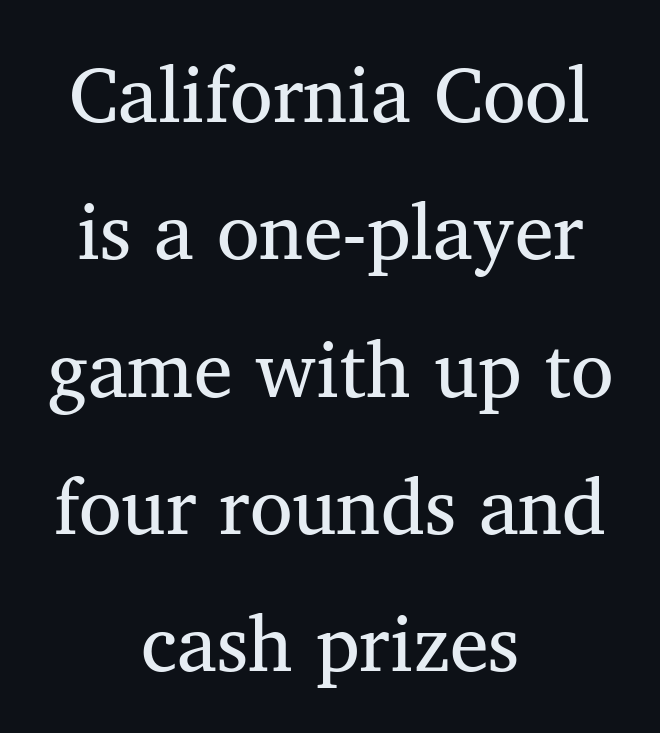
Each letter keeps its own natural width here, so spacing adapts to shape. Underline: absent. This sample uses a serif face. The typesetting does not lean heavy: it is not bold. Vertical strokes here are truly vertical. Nobody touched the tracking dial on this one.
